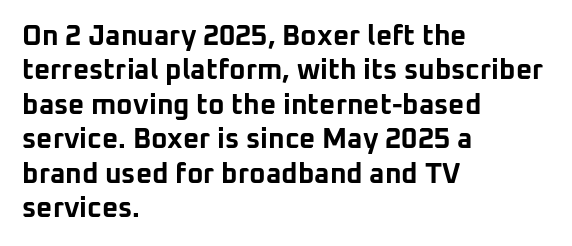
{"serif": "no", "italic": "no", "bold": "yes", "weight": "bold", "width": "normal", "stroke_contrast": "low", "x_height": "medium", "monospaced": "no", "underline": "no", "align": "left", "line_spacing_ratio": 1.23, "letter_spacing": "normal", "letter_spacing_em": 0.0, "glyph_px": 28}
